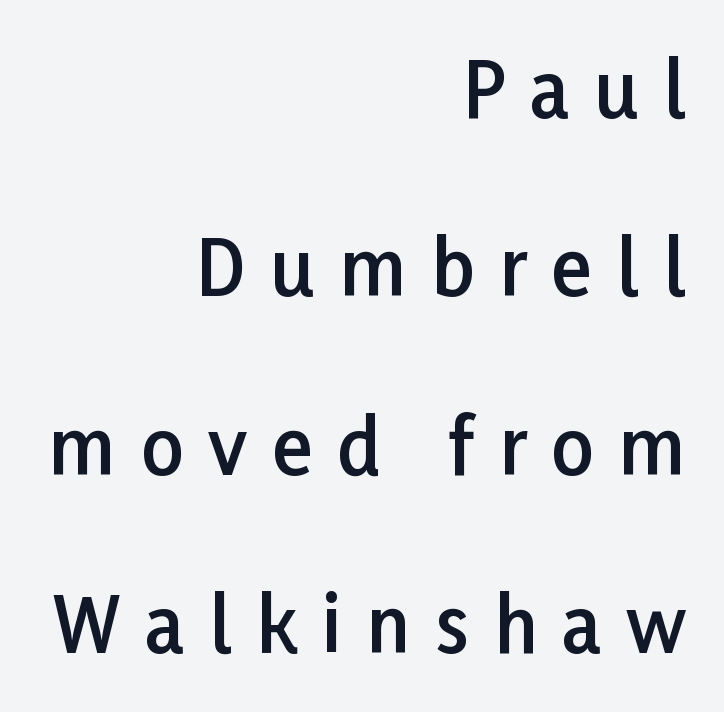
{"serif": "no", "italic": "no", "bold": "semi", "weight": "semibold", "width": "normal", "stroke_contrast": "low", "x_height": "medium", "monospaced": "no", "underline": "no", "align": "right", "line_spacing": "loose", "line_spacing_ratio": 2.38, "letter_spacing": "wide", "letter_spacing_em": 0.33, "glyph_px": 75}
